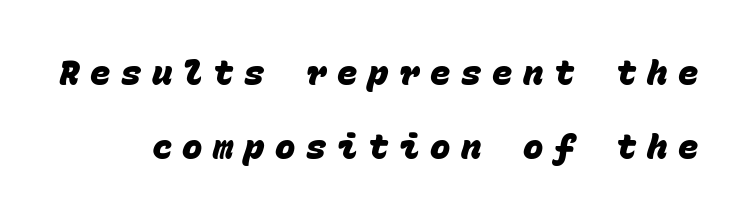
Q: Is the text bold? A: Yes.
Q: Is the typeface a serif or a sans-serif typeface? A: Sans-serif.
Q: Is the text underlined? A: No.
Q: Is the spacing between letters normal or unusually wide? A: Unusually wide.
Q: Is the spacing between lines tight, normal or loose? A: Loose.
Q: Width (condensed, normal, or wide)? A: Normal.
Q: Stroke contrast? A: Low.
Q: x-height? A: Large.
Q: Monospaced? A: Yes.
